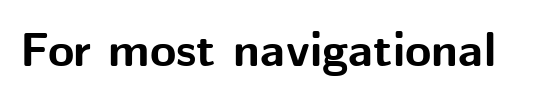
Notice how thick the strokes are: this is what a full bold looks like. Varying glyph widths throughout — classic text-font behaviour. This is the regular roman posture of the typeface. Tracking here is standard; glyphs follow each other at the usual distance.
